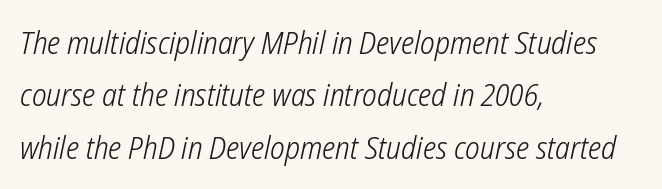
{"serif": "no", "bold": "no", "weight": "light", "width": "condensed", "stroke_contrast": "low", "x_height": "medium", "monospaced": "no", "underline": "no", "align": "left", "line_spacing": "normal", "line_spacing_ratio": 1.69, "letter_spacing": "normal", "letter_spacing_em": 0.0, "glyph_px": 31}
